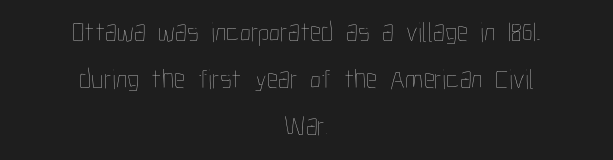
Q: Is the text bold? A: No.
Q: Is the text italic (slanted)? A: No, it is upright.
Q: Is the text underlined? A: No.
Q: How is the paragraph aligned? A: Centered.
Q: Is the spacing between letters normal or unusually wide? A: Normal.
Q: Is the spacing between lines tight, normal or loose? A: Normal.
Q: Width (condensed, normal, or wide)? A: Condensed.
Q: Stroke contrast? A: Low.
Q: x-height? A: Medium.
Q: Monospaced? A: No.
